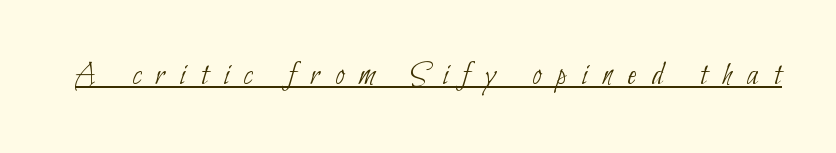
The typesetter has applied underlining to the passage shown. Is the letter spacing exaggerated? Yes — the characters are pushed far apart. These lines are rendered in a variable-pitch font. The strokes carry an ordinary text weight at most. The glyphs in this specimen are sans serif.
